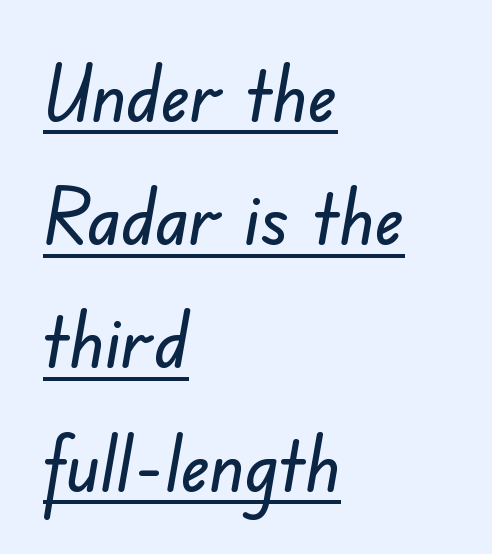
Horizontal alignment here is leftward, the default for most running prose. Regular leading. Think of a printed novel: that variable character pitch is what you see here. Check the space under the baseline: a stroke is drawn there.
